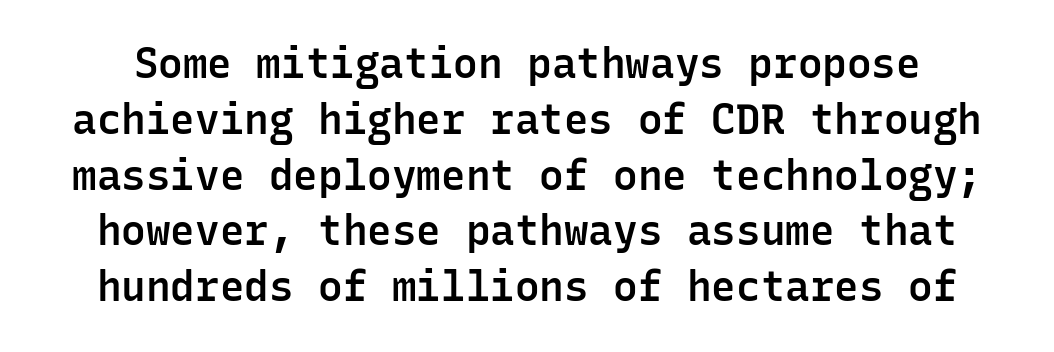
The image shows 41 px semibold sans-serif type, upright, monospaced; set normal line spacing (1.36x), normal letter spacing, not underlined; low stroke contrast and a medium x-height.
